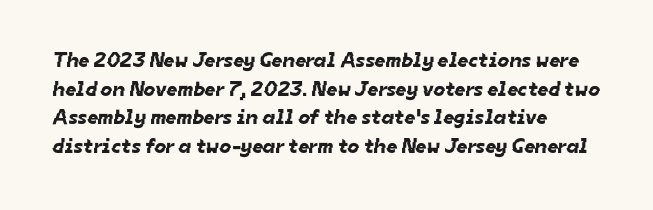
{"underline": "no", "line_spacing": "normal", "line_spacing_ratio": 1.36, "letter_spacing": "normal", "letter_spacing_em": 0.0, "glyph_px": 21}
